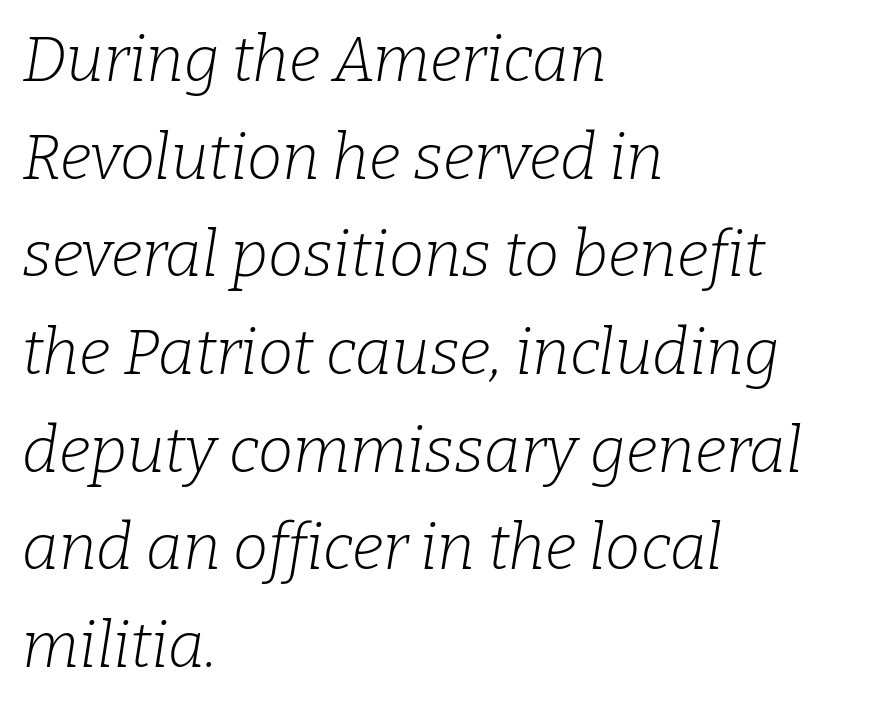
{"serif": "yes", "italic": "yes", "lean": "right", "slant_degrees": 9, "bold": "no", "weight": "light", "width": "normal", "stroke_contrast": "low", "x_height": "medium", "monospaced": "no", "underline": "no", "align": "left", "line_spacing": "normal", "line_spacing_ratio": 1.55, "letter_spacing": "normal", "letter_spacing_em": 0.0, "glyph_px": 63}
